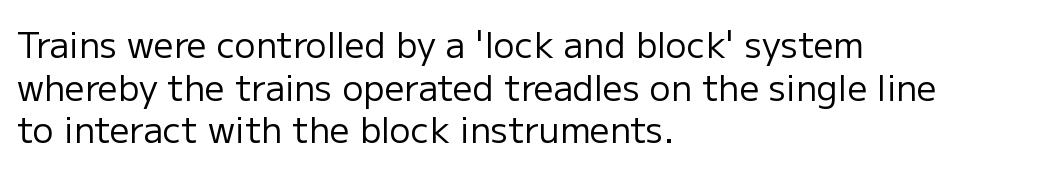
The image shows 35 px regular-weight sans-serif type, upright; set left-aligned, line spacing 1.22x, normal letter spacing, not underlined; low stroke contrast and a medium x-height.
